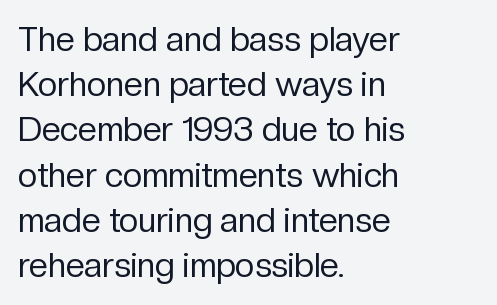
The image shows 34 px regular-weight sans-serif type, upright; set left-aligned, normal line spacing (1.33x), normal letter spacing, not underlined; low stroke contrast and a medium x-height.
